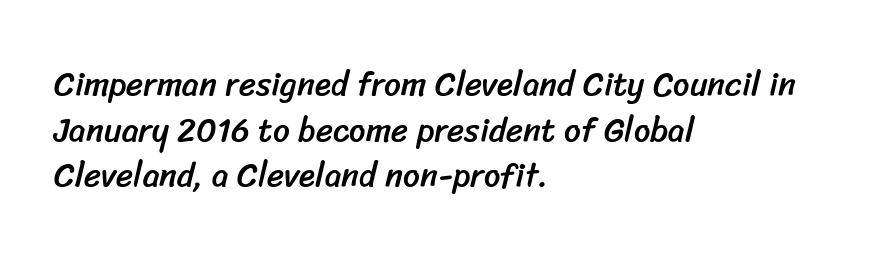
{"serif": "no", "width": "normal", "stroke_contrast": "low", "x_height": "medium", "monospaced": "no", "underline": "no", "align": "left", "line_spacing": "normal", "line_spacing_ratio": 1.38, "letter_spacing": "normal", "letter_spacing_em": 0.0, "glyph_px": 33}
